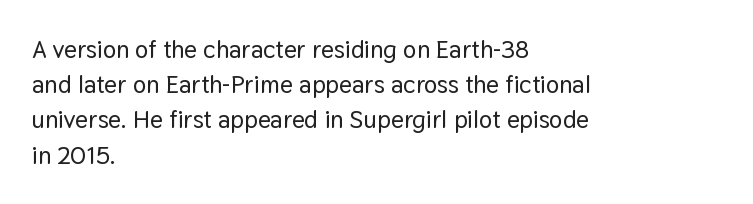
The image shows 25 px text type, upright; set left-aligned, normal line spacing (1.41x), normal letter spacing, not underlined.
